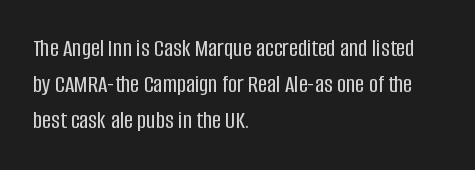
{"italic": "no", "underline": "no", "align": "left", "line_spacing": "normal", "line_spacing_ratio": 1.45, "letter_spacing": "normal", "letter_spacing_em": 0.0, "glyph_px": 25}
